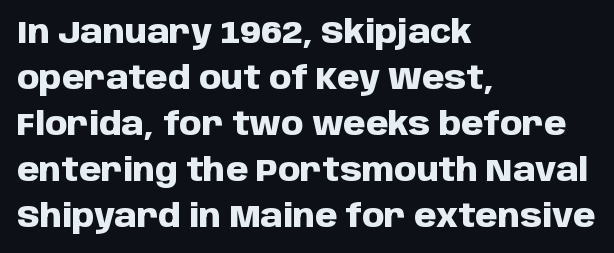
{"serif": "no", "italic": "no", "bold": "yes", "weight": "heavy", "width": "normal", "stroke_contrast": "low", "x_height": "large", "monospaced": "no", "underline": "no", "align": "left", "line_spacing": "normal", "line_spacing_ratio": 1.44, "letter_spacing": "normal", "letter_spacing_em": 0.0, "glyph_px": 32}
